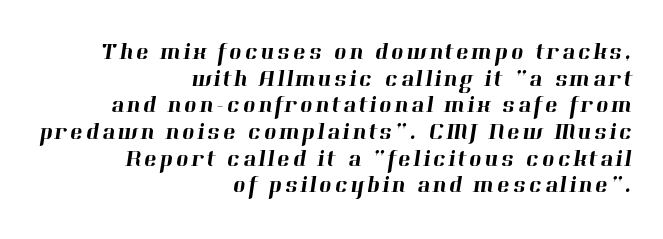
The image shows 24 px text type; set right-aligned, tight line spacing (1.11x), not underlined.
